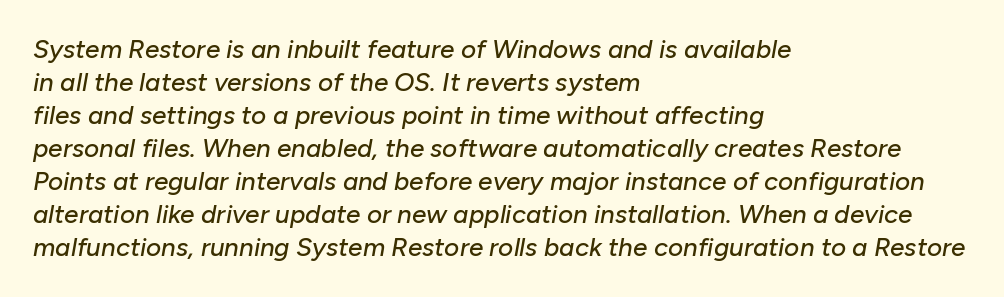
{"italic": "yes", "lean": "right", "slant_degrees": 10, "underline": "no", "align": "left", "line_spacing": "normal", "line_spacing_ratio": 1.27, "letter_spacing": "normal", "letter_spacing_em": 0.0, "glyph_px": 26}
